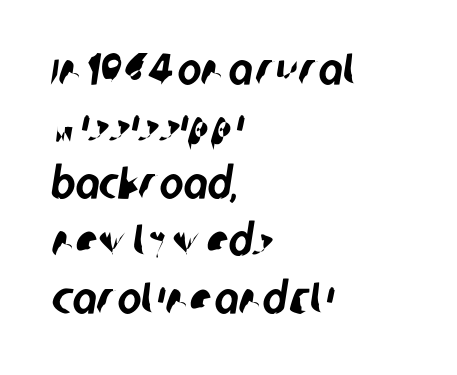
The words here are not underlined. Honestly, the letter spacing is just normal — you wouldn't notice it. Unlike a traditional serif, this face leaves its strokes unadorned. Students, observe: this is what conventionally led text looks like. The lines in this sample share a left origin and differ only in where they stop. Proportional: the letters do not fall into vertical columns.
